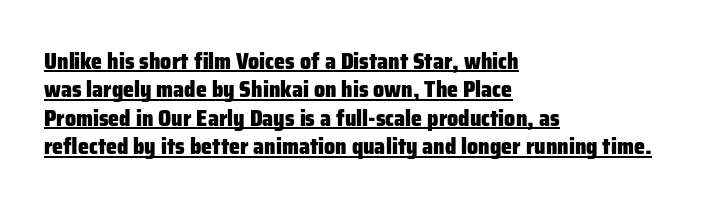
Q: Is the text bold? A: Yes.
Q: Is the text italic (slanted)? A: No, it is upright.
Q: Is the text underlined? A: Yes.
Q: How is the paragraph aligned? A: Left-aligned.
Q: Is the spacing between letters normal or unusually wide? A: Normal.
Q: Is the spacing between lines tight, normal or loose? A: Normal.
